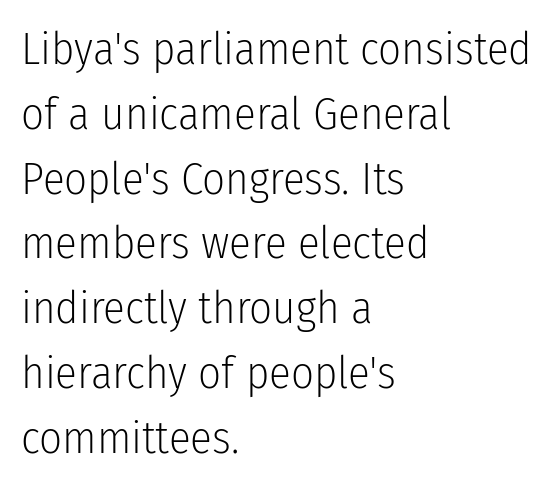
The image shows 45 px light, condensed sans-serif type, upright; set left-aligned, normal line spacing (1.44x), normal letter spacing, not underlined; low stroke contrast and a medium x-height.
